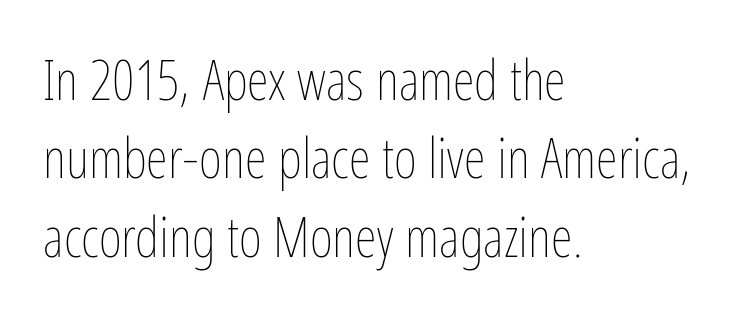
Q: Is the text bold? A: No.
Q: Is the text italic (slanted)? A: No, it is upright.
Q: Is the text underlined? A: No.
Q: How is the paragraph aligned? A: Left-aligned.
Q: Is the spacing between letters normal or unusually wide? A: Normal.
Q: Is the spacing between lines tight, normal or loose? A: Normal.
Q: Width (condensed, normal, or wide)? A: Condensed.
Q: Stroke contrast? A: Low.
Q: x-height? A: Medium.
Q: Monospaced? A: No.
